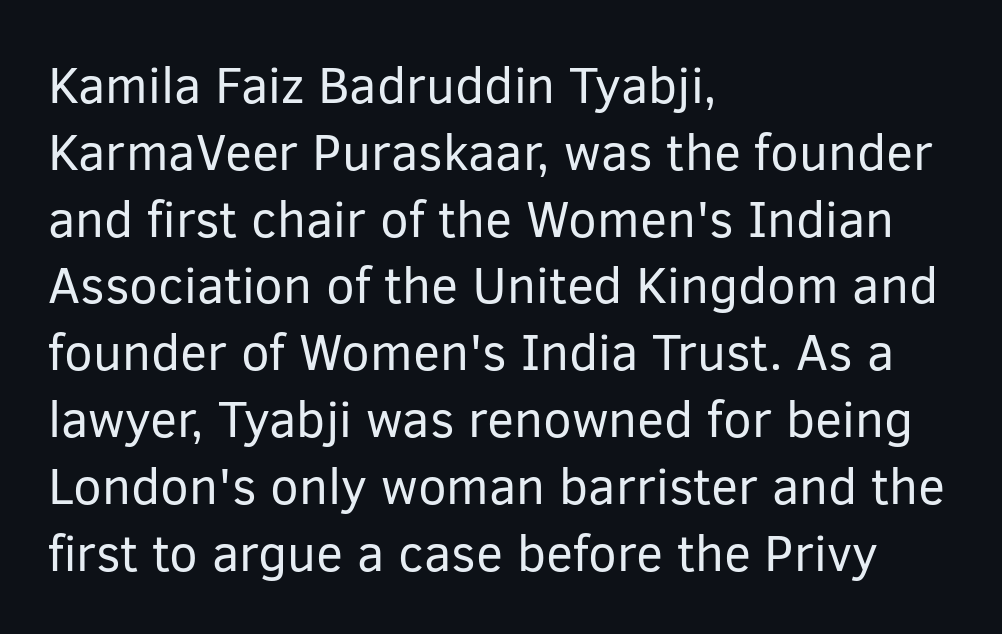
Q: Is the text bold? A: No.
Q: Is the text italic (slanted)? A: No, it is upright.
Q: Is the typeface a serif or a sans-serif typeface? A: Sans-serif.
Q: Is the text underlined? A: No.
Q: How is the paragraph aligned? A: Left-aligned.
Q: Is the spacing between letters normal or unusually wide? A: Normal.
Q: Is the spacing between lines tight, normal or loose? A: Normal.
Q: Width (condensed, normal, or wide)? A: Normal.
Q: Stroke contrast? A: Low.
Q: x-height? A: Medium.
Q: Monospaced? A: No.
